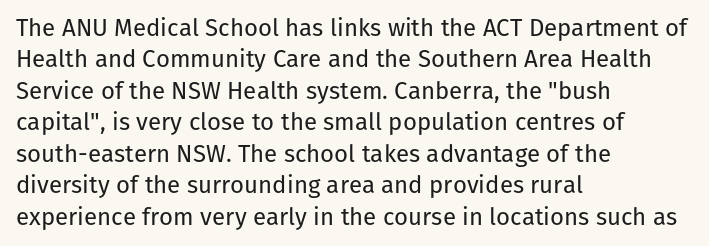
Q: Is the text bold? A: No.
Q: Is the text italic (slanted)? A: No, it is upright.
Q: Is the text underlined? A: No.
Q: How is the paragraph aligned? A: Left-aligned.
Q: Is the spacing between letters normal or unusually wide? A: Normal.
Q: Is the spacing between lines tight, normal or loose? A: Normal.
